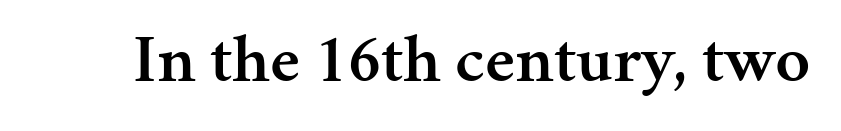
The image shows 68 px semibold serif type, upright; set normal letter spacing, not underlined; medium stroke contrast and a medium x-height.
